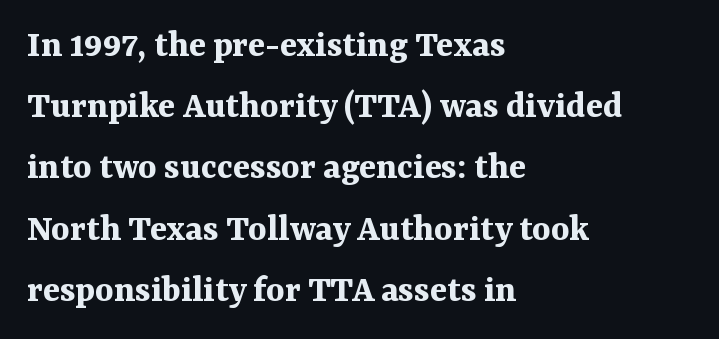
Look at the stroke-to-counter ratio: heavy, a bold. Upright lettering throughout. Decoration check: the copy has no underline. Normally led — the rows are evenly, conventionally spaced.
